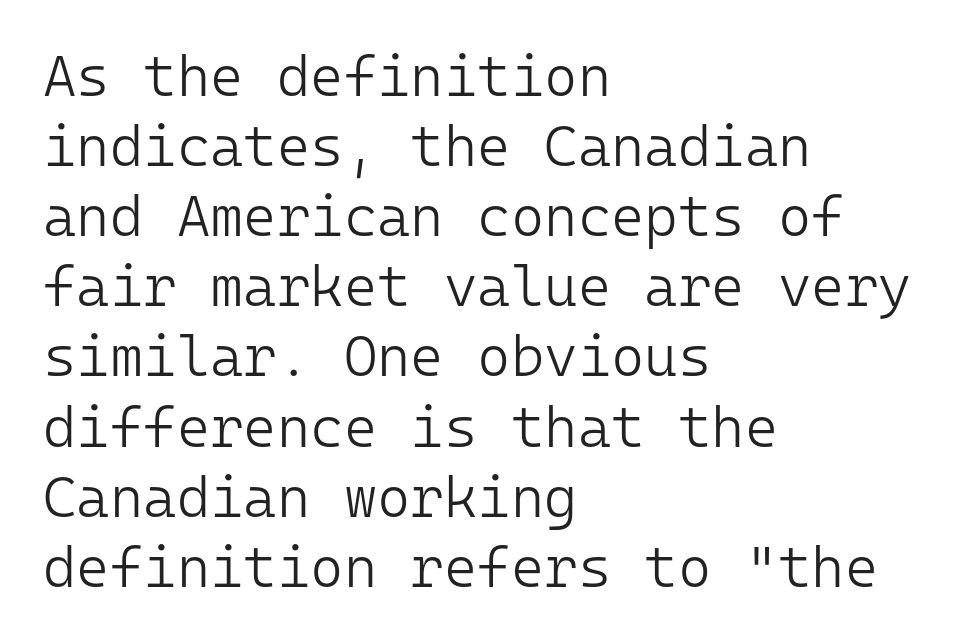
Q: Is the text bold? A: No.
Q: Is the text italic (slanted)? A: No, it is upright.
Q: Is the typeface a serif or a sans-serif typeface? A: Sans-serif.
Q: Is the text underlined? A: No.
Q: How is the paragraph aligned? A: Left-aligned.
Q: Is the spacing between letters normal or unusually wide? A: Normal.
Q: Width (condensed, normal, or wide)? A: Normal.
Q: Stroke contrast? A: Low.
Q: x-height? A: Medium.
Q: Monospaced? A: Yes.
